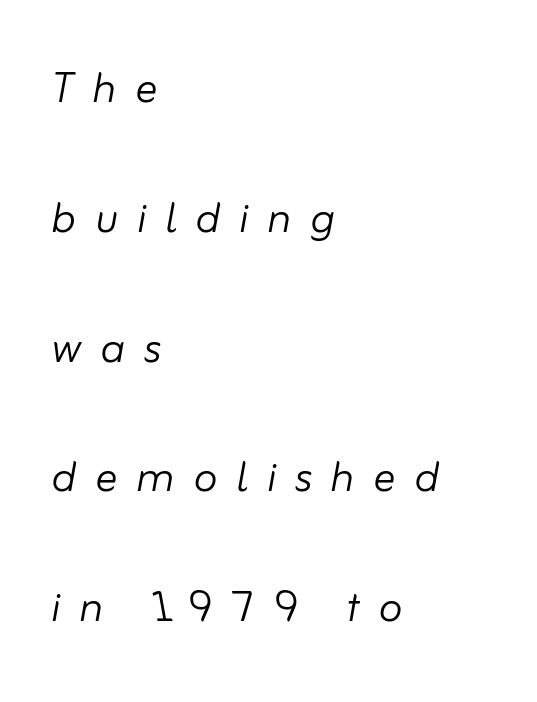
Underline: absent. What's the leading like? Stretched, with rows far apart. The tracking jumps out immediately: characters are airy and widely separated. A quiet, ordinary-to-light weight characterises the typeface.
